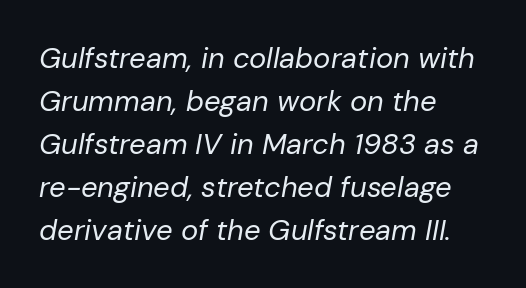
Q: Is the text bold? A: No.
Q: Is the text italic (slanted)? A: Yes, it leans right by about 10 degrees.
Q: Is the text underlined? A: No.
Q: How is the paragraph aligned? A: Left-aligned.
Q: Is the spacing between letters normal or unusually wide? A: Normal.
Q: Is the spacing between lines tight, normal or loose? A: Normal.
Q: Width (condensed, normal, or wide)? A: Normal.
Q: Stroke contrast? A: Low.
Q: x-height? A: Medium.
Q: Monospaced? A: No.
